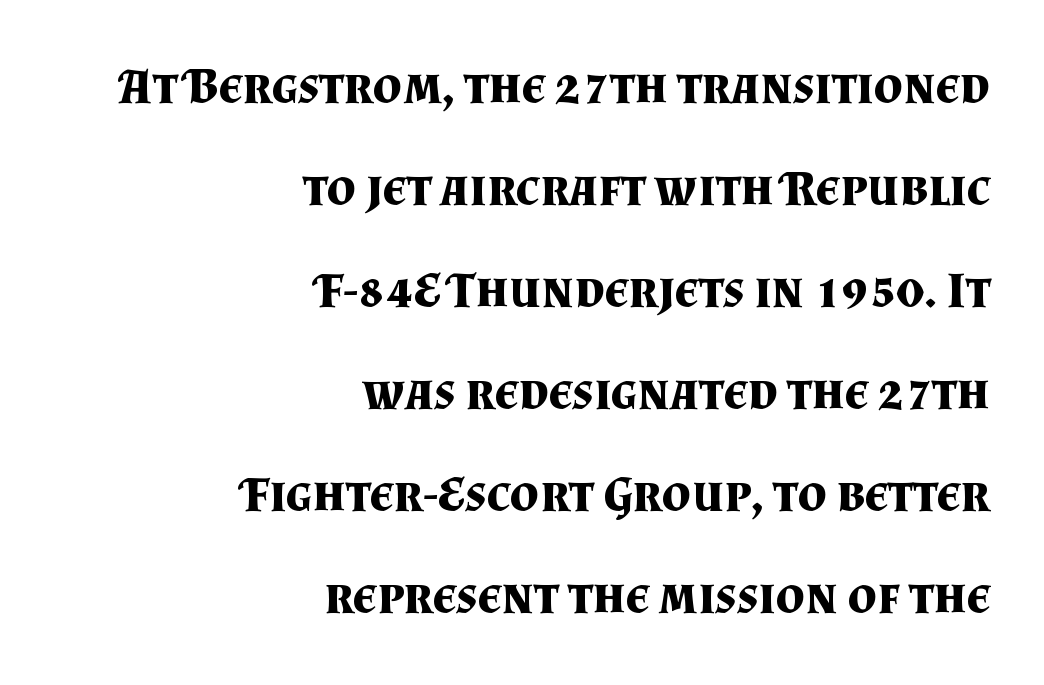
{"serif": "yes", "italic": "no", "bold": "yes", "weight": "bold", "width": "normal", "stroke_contrast": "medium", "x_height": "small", "monospaced": "no", "underline": "no", "align": "right", "line_spacing": "loose", "line_spacing_ratio": 2.0, "letter_spacing": "normal", "letter_spacing_em": 0.0, "glyph_px": 51}
